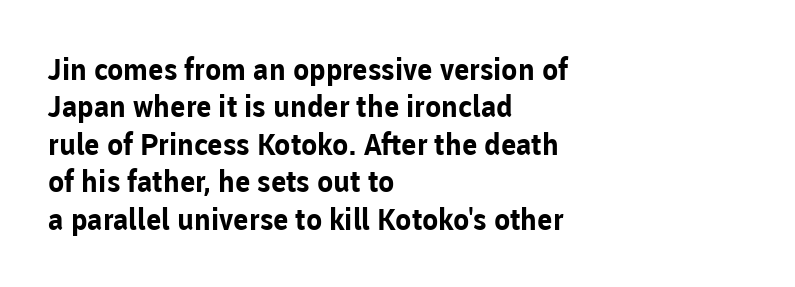
No extra tracking has been applied to these lines. Quick note: not italic, upright. Students, this is bold: see how much ink each stroke carries. Glance below the letters and you will spot only blank space. The passage shown is typed in a proportional face where columns would drift.
